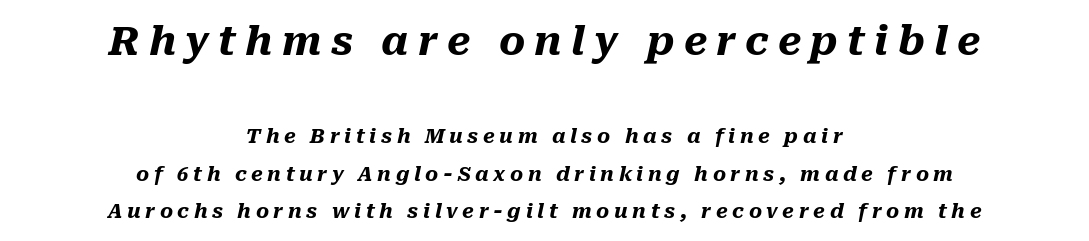
Q: Is the text bold? A: Yes.
Q: Is the text italic (slanted)? A: Yes, it leans right by about 10 degrees.
Q: Is the text underlined? A: No.
Q: How is the paragraph aligned? A: Centered.
Q: Is the spacing between letters normal or unusually wide? A: Unusually wide.
Q: Which block of text is set in a larger size, the first (top) or the second (bottom)? A: The first (top) one.
Q: Width (condensed, normal, or wide)? A: Normal.
Q: Stroke contrast? A: Medium.
Q: x-height? A: Medium.
Q: Monospaced? A: No.
